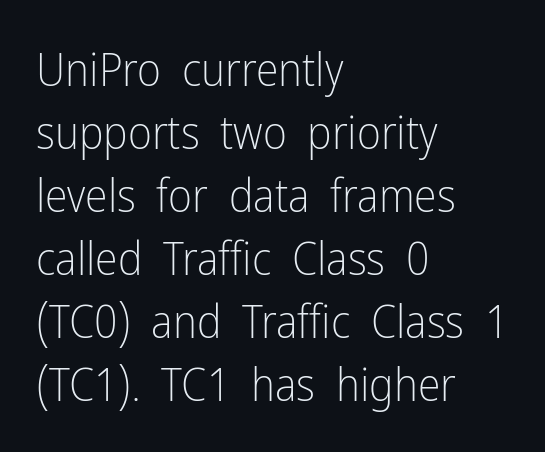
Q: Is the text bold? A: No.
Q: Is the text italic (slanted)? A: No, it is upright.
Q: Is the typeface a serif or a sans-serif typeface? A: Sans-serif.
Q: Is the text underlined? A: No.
Q: How is the paragraph aligned? A: Left-aligned.
Q: Is the spacing between letters normal or unusually wide? A: Normal.
Q: Is the spacing between lines tight, normal or loose? A: Normal.
Q: Width (condensed, normal, or wide)? A: Condensed.
Q: Stroke contrast? A: Low.
Q: x-height? A: Medium.
Q: Monospaced? A: No.
